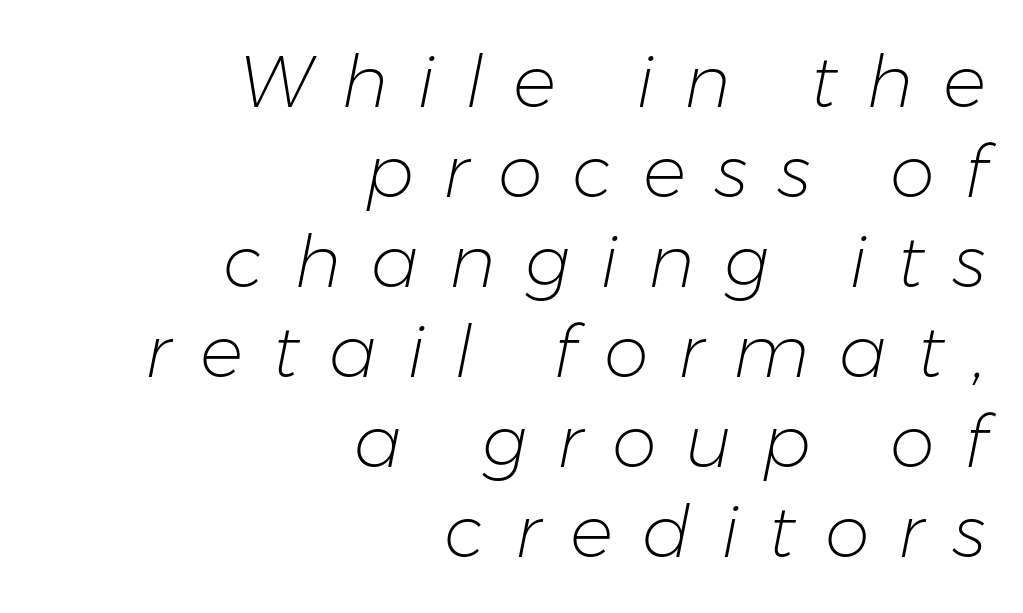
The image shows 72 px light type, italic (leaning right); set right-aligned, normal line spacing (1.25x), unusually wide letter spacing (+0.41 em), not underlined; low stroke contrast and a medium x-height.
